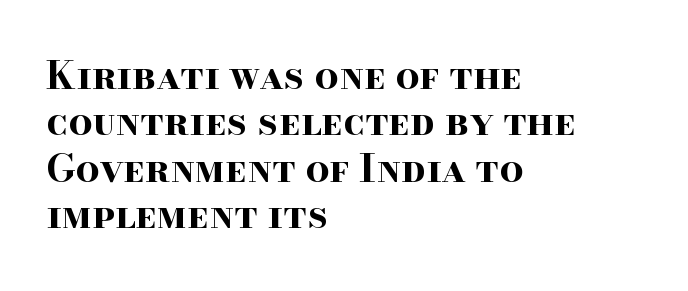
Q: Is the text bold? A: Yes.
Q: Is the text italic (slanted)? A: No, it is upright.
Q: Is the typeface a serif or a sans-serif typeface? A: Serif.
Q: Is the text underlined? A: No.
Q: How is the paragraph aligned? A: Left-aligned.
Q: Is the spacing between letters normal or unusually wide? A: Normal.
Q: Width (condensed, normal, or wide)? A: Wide.
Q: Stroke contrast? A: High.
Q: x-height? A: Small.
Q: Monospaced? A: No.
